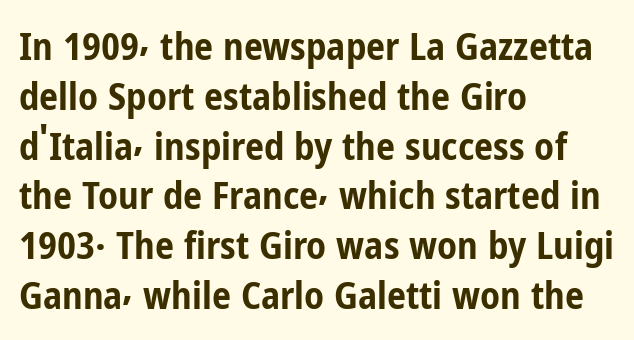
{"serif": "no", "italic": "no", "bold": "yes", "weight": "bold", "width": "condensed", "stroke_contrast": "low", "x_height": "medium", "monospaced": "no", "underline": "no", "align": "left", "line_spacing": "normal", "line_spacing_ratio": 1.31, "letter_spacing": "normal", "letter_spacing_em": 0.0, "glyph_px": 38}
